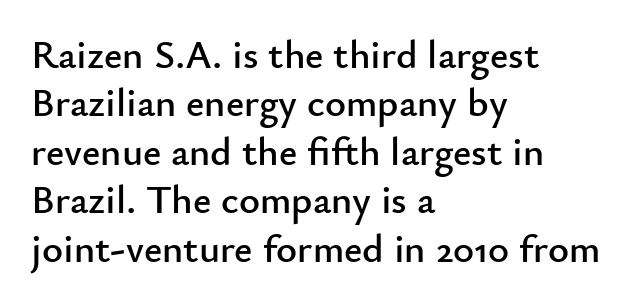
{"serif": "no", "italic": "no", "width": "normal", "stroke_contrast": "low", "x_height": "small", "monospaced": "no", "underline": "no", "align": "left", "line_spacing_ratio": 1.21, "letter_spacing": "normal", "letter_spacing_em": 0.0, "glyph_px": 40}
